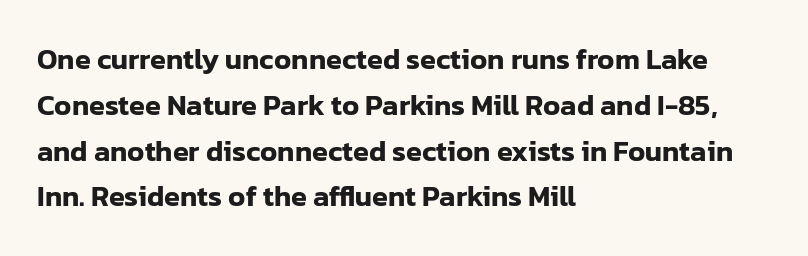
{"serif": "no", "italic": "no", "width": "normal", "stroke_contrast": "low", "x_height": "medium", "monospaced": "no", "underline": "no", "align": "left", "line_spacing": "normal", "line_spacing_ratio": 1.58, "letter_spacing": "normal", "letter_spacing_em": 0.0, "glyph_px": 29}
